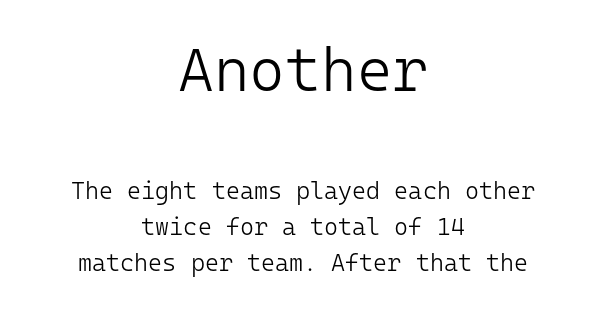
{"serif": "no", "italic": "no", "bold": "no", "weight": "light", "width": "normal", "stroke_contrast": "low", "x_height": "medium", "monospaced": "yes", "underline": "no", "align": "center", "line_spacing": "normal", "line_spacing_ratio": 1.52, "letter_spacing": "normal", "letter_spacing_em": 0.0, "larger_block": "first", "size_ratio": 2.54, "glyph_px": 61}
